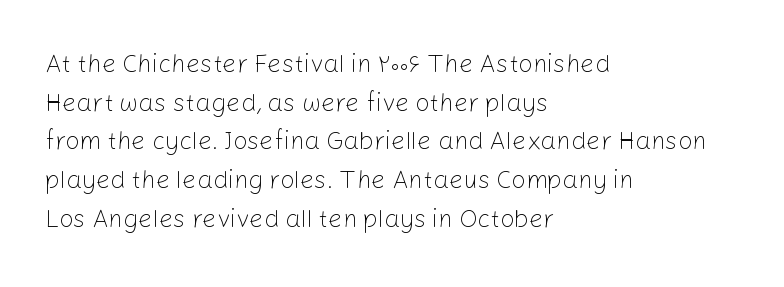
The image shows 25 px text type, upright; set left-aligned, normal line spacing (1.55x), normal letter spacing, not underlined.
